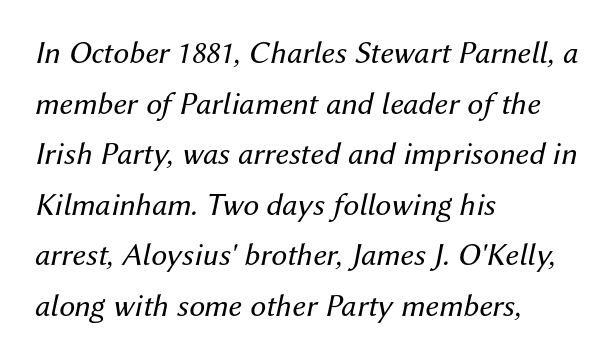
The vertical gap from one line to the next is medium. Looks like regular typesetting: each glyph gets only the width it needs. The zone under the glyphs is completely vacant. Typeset ragged right — the left edge is the straight one.
